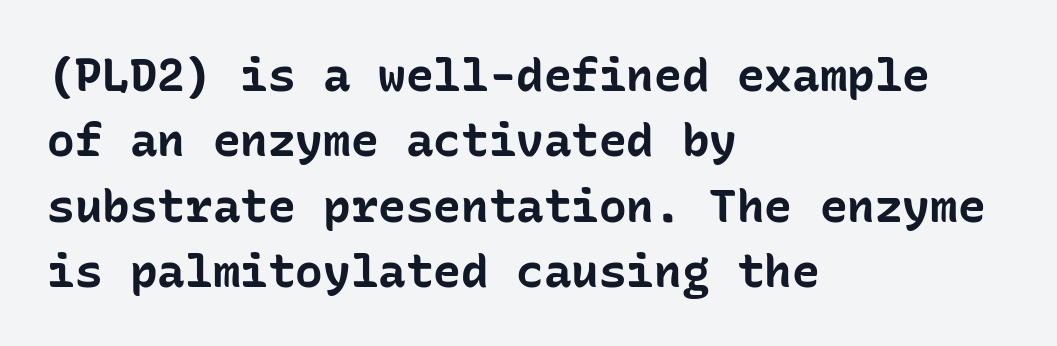
Q: Is the text bold? A: Yes.
Q: Is the text italic (slanted)? A: No, it is upright.
Q: Is the typeface a serif or a sans-serif typeface? A: Sans-serif.
Q: Is the text underlined? A: No.
Q: How is the paragraph aligned? A: Left-aligned.
Q: Is the spacing between letters normal or unusually wide? A: Normal.
Q: Is the spacing between lines tight, normal or loose? A: Normal.
Q: Width (condensed, normal, or wide)? A: Normal.
Q: Stroke contrast? A: Low.
Q: x-height? A: Medium.
Q: Monospaced? A: Yes.
